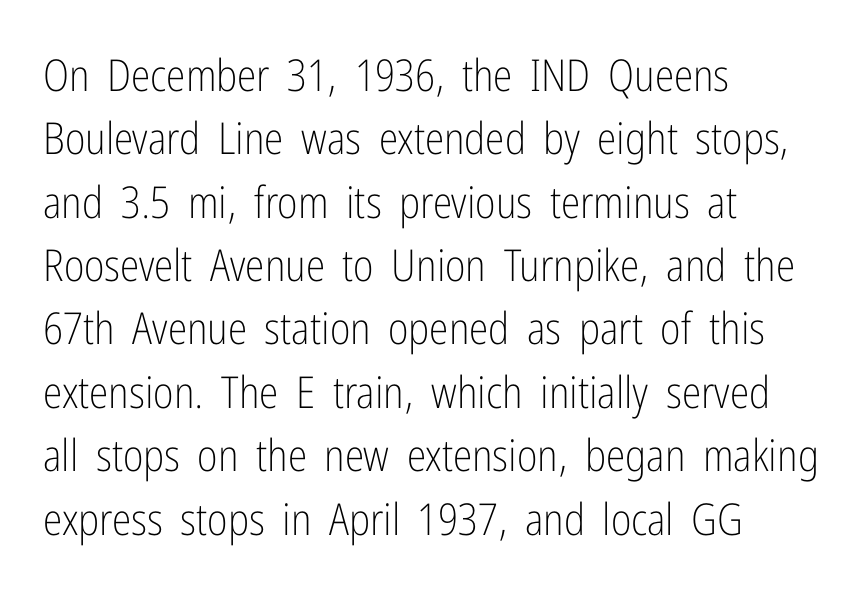
The image shows 44 px light, condensed sans-serif type, upright; set left-aligned, normal line spacing (1.44x), normal letter spacing, not underlined; low stroke contrast and a medium x-height.
